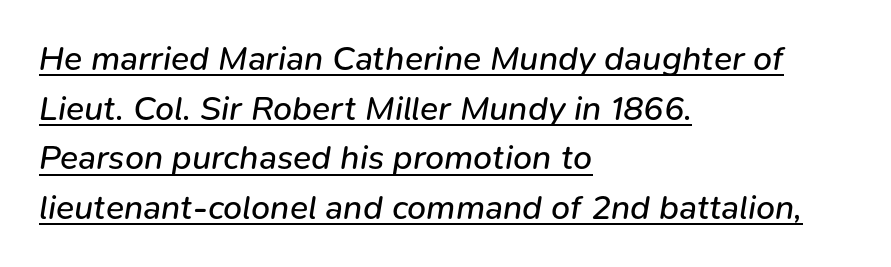
Spacing verdict: proportional, widths tailored to each character. Notice how a bar underscores the lettering throughout. Visually the block forms a straight wall on the left and a jagged coastline on the right. The letters look calm and open, with moderate or lighter stems. Designer's note — italics engaged.
